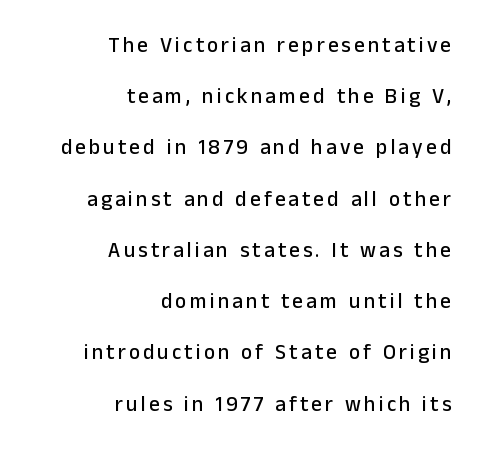
{"italic": "no", "underline": "no", "align": "right", "line_spacing": "loose", "line_spacing_ratio": 2.44, "glyph_px": 21}
